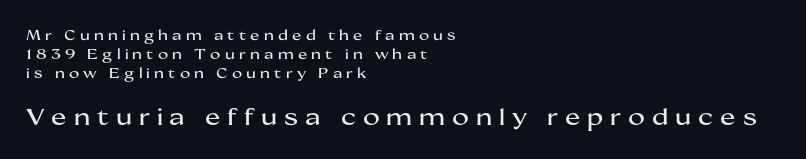
The specimen omits any rule beneath the text block's lines. Here the second block reads like a headline and the first like body copy. Observe the wide spacing: letters keep a clear distance from each other. The leading is moderate, giving the passage an even texture. Ordinary non-slanted type is in use. The lines are quadded left.
